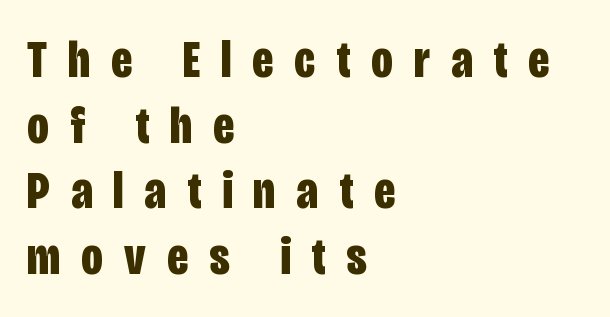
Observe the absence of serifs on each vertical stroke in this sample. This is the regular roman posture of the typeface. The letters advance in unequal steps, a hallmark of proportional type. Typesetter's note: full bold, strokes at maximum text heaviness.
